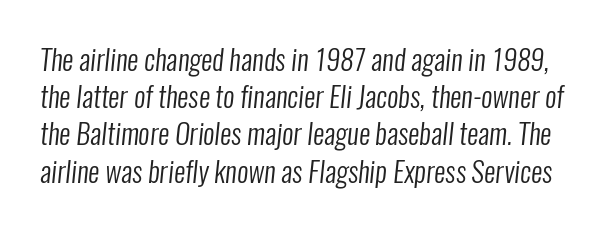
Q: Is the text bold? A: No.
Q: Is the typeface a serif or a sans-serif typeface? A: Sans-serif.
Q: Is the text underlined? A: No.
Q: Is the spacing between letters normal or unusually wide? A: Normal.
Q: Is the spacing between lines tight, normal or loose? A: Normal.
Q: Width (condensed, normal, or wide)? A: Condensed.
Q: Stroke contrast? A: Low.
Q: x-height? A: Medium.
Q: Monospaced? A: No.
